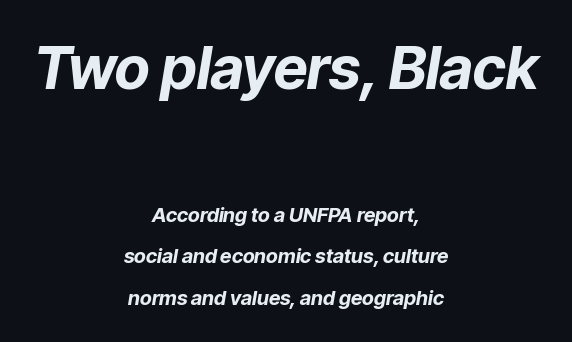
The image shows 59 px bold type, italic (leaning right); set centered, loose line spacing (2.09x), normal letter spacing, not underlined; the first (top) block is 2.95x larger; low stroke contrast and a medium x-height.
